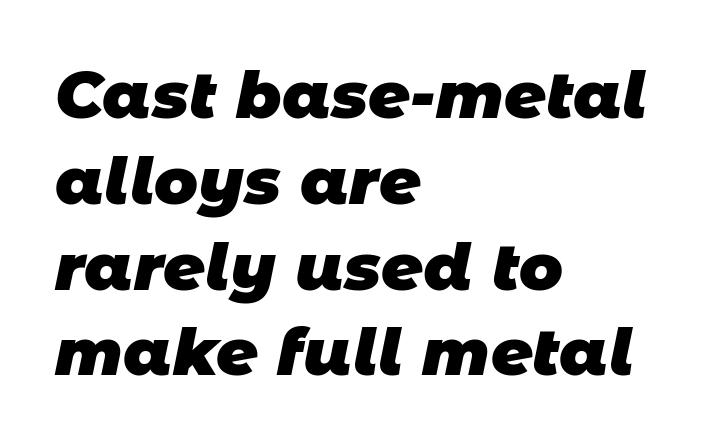
You could not count columns in this text — the font is proportionally spaced. Does the weight exceed regular? Yes, all the way to bold. The passage shown has conventional tracking throughout. Visually the block forms a straight wall on the left and a jagged coastline on the right.
